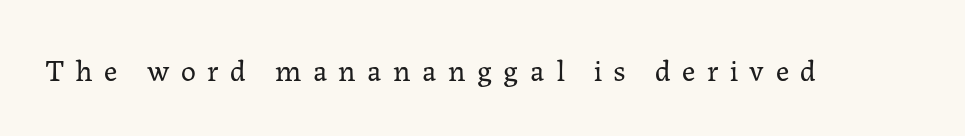
{"serif": "yes", "italic": "no", "bold": "no", "weight": "regular", "width": "normal", "stroke_contrast": "low", "x_height": "medium", "monospaced": "no", "underline": "no", "letter_spacing": "wide", "letter_spacing_em": 0.38, "glyph_px": 30}
